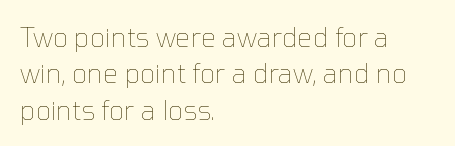
Upright lettering throughout. Reading down the column, the eye jumps a familiar distance to each next line. The typesetting does not lean heavy: it is not bold. Horizontal alignment here is leftward, the default for most running prose. The space directly below the letters is spotless. Glyph-to-glyph distance matches everyday printed text.
